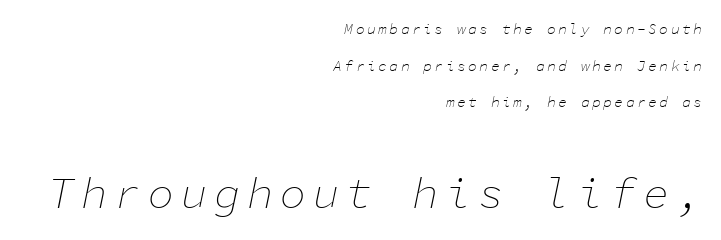
The image shows 44 px thin type, italic (leaning right), monospaced; set right-aligned, loose line spacing (2.44x), not underlined; the second (bottom) block is 2.93x larger; low stroke contrast and a medium x-height.
